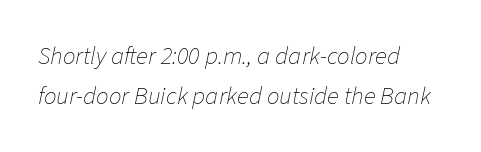
The image shows 25 px text type, italic (leaning right); set left-aligned, normal line spacing (1.59x), normal letter spacing, not underlined.
